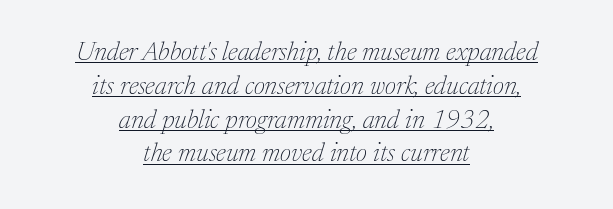
{"italic": "yes", "lean": "right", "slant_degrees": 17, "bold": "no", "underline": "yes", "align": "center", "line_spacing": "normal", "line_spacing_ratio": 1.3, "letter_spacing": "normal", "letter_spacing_em": 0.0, "glyph_px": 26}
